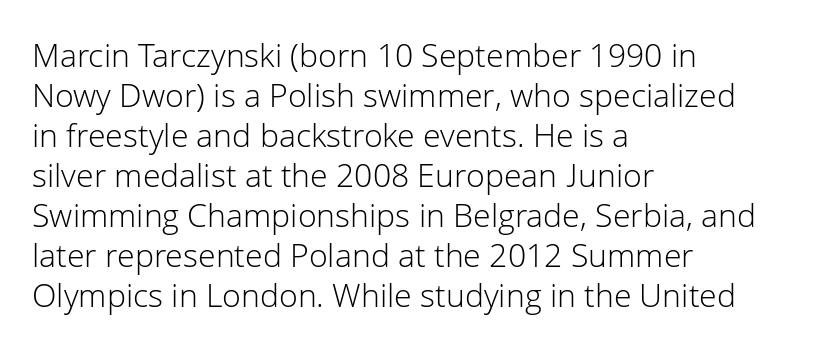
Q: Is the text bold? A: No.
Q: Is the text italic (slanted)? A: No, it is upright.
Q: Is the typeface a serif or a sans-serif typeface? A: Sans-serif.
Q: Is the text underlined? A: No.
Q: How is the paragraph aligned? A: Left-aligned.
Q: Is the spacing between letters normal or unusually wide? A: Normal.
Q: Is the spacing between lines tight, normal or loose? A: Normal.
Q: Width (condensed, normal, or wide)? A: Normal.
Q: Stroke contrast? A: Low.
Q: x-height? A: Medium.
Q: Monospaced? A: No.
